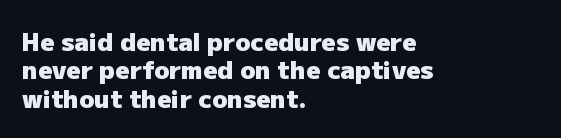
The leading is snug, giving the passage a crowded texture. Where is the straight margin? On the left. Letter spacing: default. What weight is shown? A full bold with thick strokes. Every stem runs plumb, perpendicular to the baseline.
